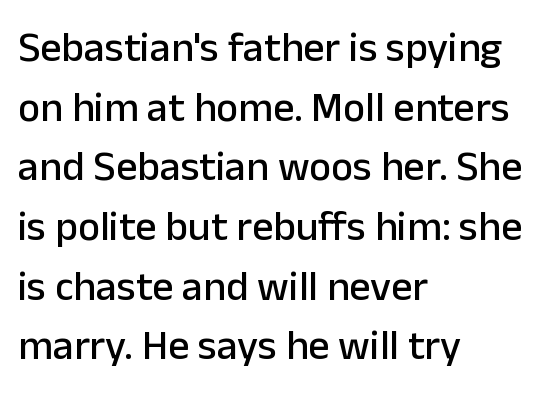
The image shows 42 px sans-serif type, upright; set left-aligned, normal line spacing (1.42x), normal letter spacing, not underlined; low stroke contrast and a medium x-height.
